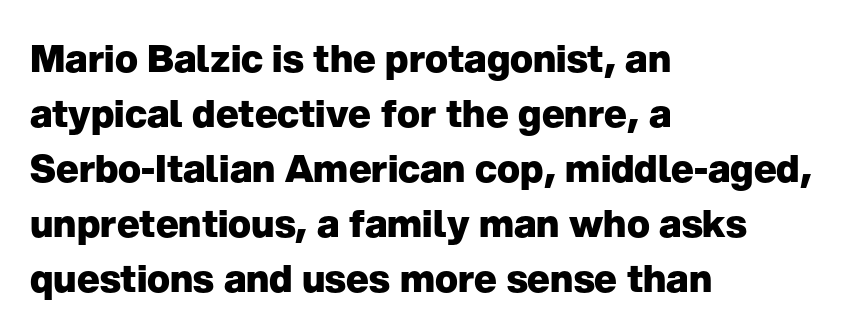
Q: Is the text bold? A: Yes.
Q: Is the text italic (slanted)? A: No, it is upright.
Q: Is the typeface a serif or a sans-serif typeface? A: Sans-serif.
Q: Is the text underlined? A: No.
Q: How is the paragraph aligned? A: Left-aligned.
Q: Is the spacing between letters normal or unusually wide? A: Normal.
Q: Is the spacing between lines tight, normal or loose? A: Normal.
Q: Width (condensed, normal, or wide)? A: Normal.
Q: Stroke contrast? A: Low.
Q: x-height? A: Medium.
Q: Monospaced? A: No.
